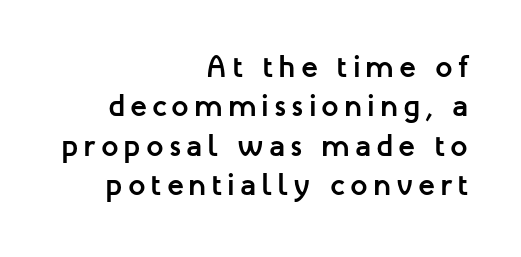
The image shows 31 px semibold sans-serif type, upright; set right-aligned, normal line spacing (1.27x), not underlined; low stroke contrast and a medium x-height.
